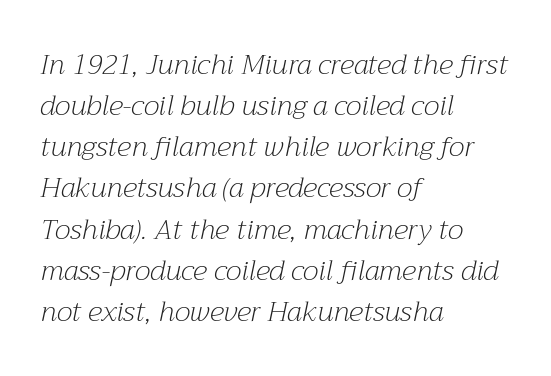
The gap between lines stays unmarked. Look at the bottom of the vertical strokes: they flare into serifs here. Stem width sits at or under what a default text font uses. These lines stack with their left ends in a neat column.
